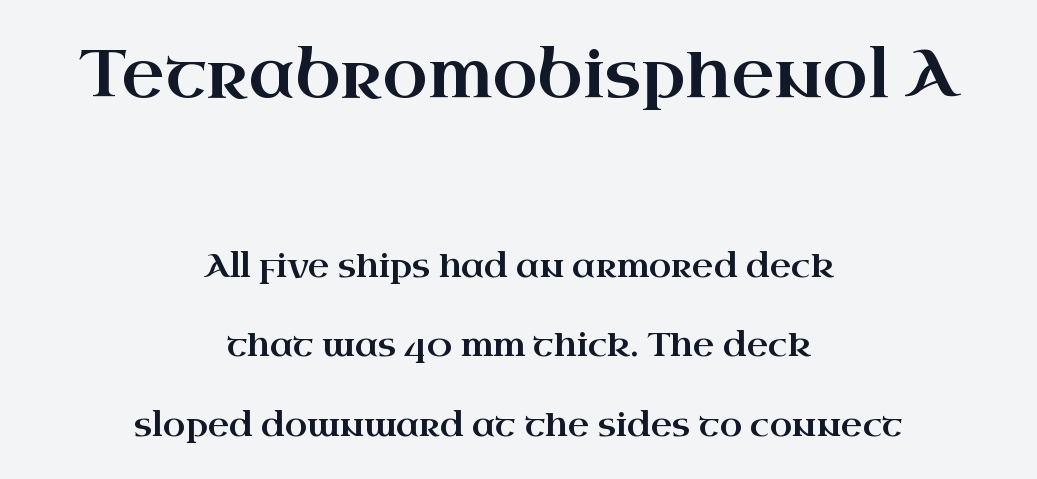
Each letter's strokes conclude with small projecting serifs. Tracking value appears to be zero — textbook default spacing. In CSS terms this would be text-align: center. Only glyphs here, with clear space below each row. Character widths vary here, with narrow letters taking less room than wide ones. Quick note: not italic, upright.
